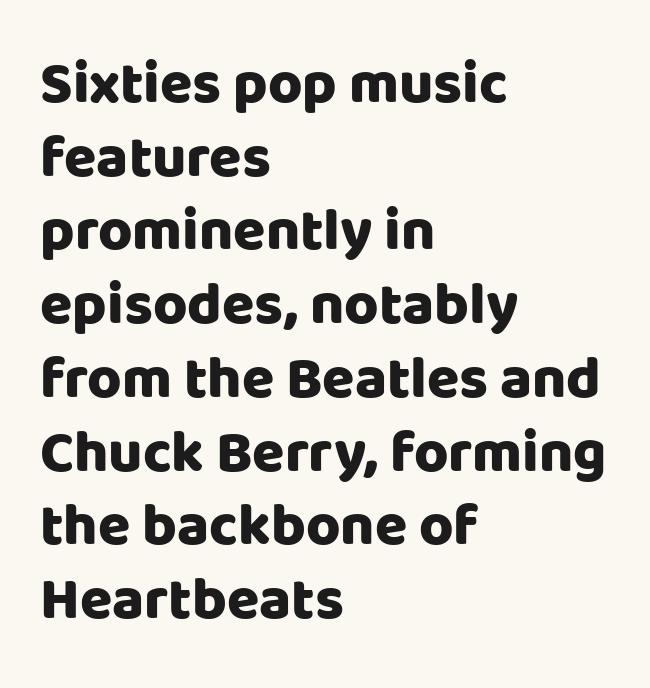
The image shows 59 px heavy sans-serif type, upright; set left-aligned, normal line spacing (1.25x), normal letter spacing, not underlined; low stroke contrast and a large x-height.
